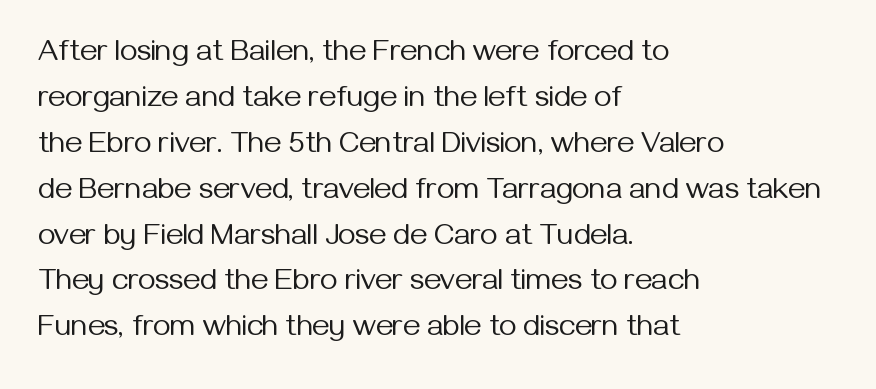
{"serif": "no", "italic": "no", "bold": "no", "weight": "regular", "width": "normal", "stroke_contrast": "medium", "x_height": "medium", "monospaced": "no", "underline": "no", "align": "left", "line_spacing": "normal", "line_spacing_ratio": 1.53, "letter_spacing": "normal", "letter_spacing_em": 0.0, "glyph_px": 30}
